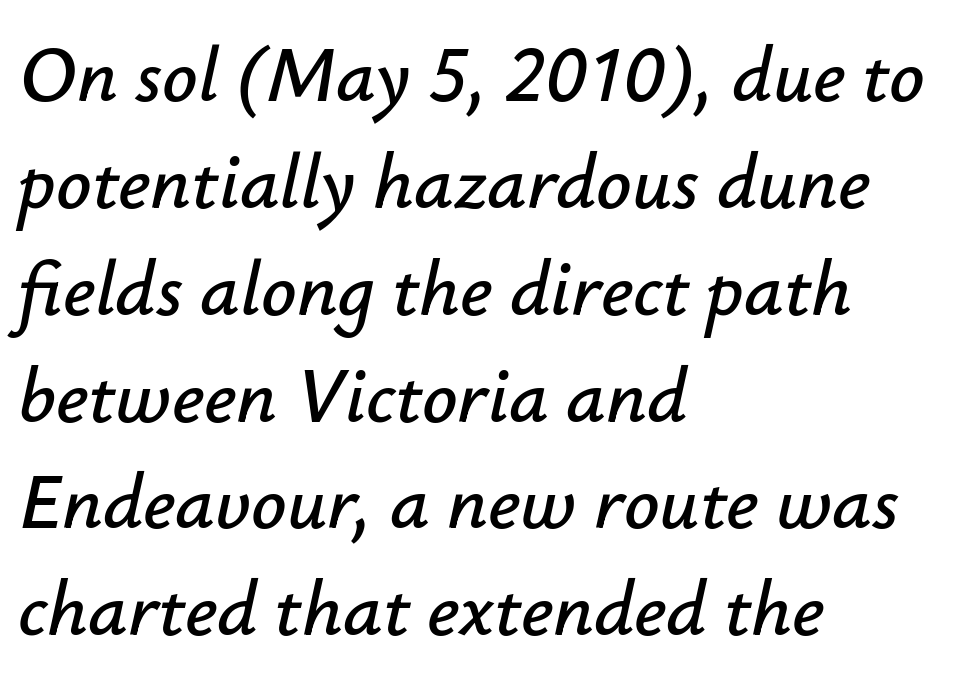
The image shows 78 px text type, italic (leaning right); set left-aligned, normal line spacing (1.37x), normal letter spacing, not underlined; low stroke contrast and a small x-height.
